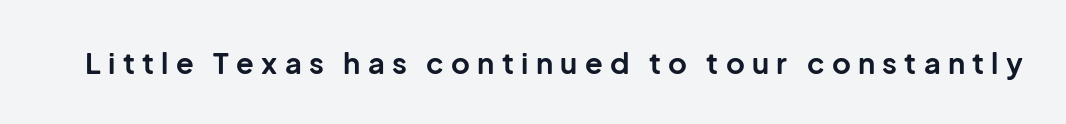
The image shows 29 px bold sans-serif type, upright; set unusually wide letter spacing (+0.25 em), not underlined; low stroke contrast and a medium x-height.
